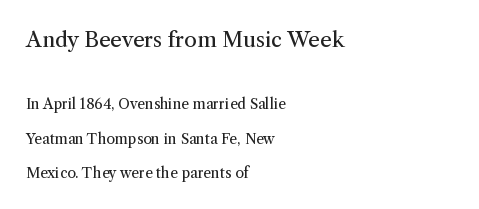
Compared with a centered layout, this one pins lines to the left instead. Each stroke keeps to a modest, everyday thickness or less. Beneath every word, the page is bare. Whoever set this made the first block the dominant, larger element.
